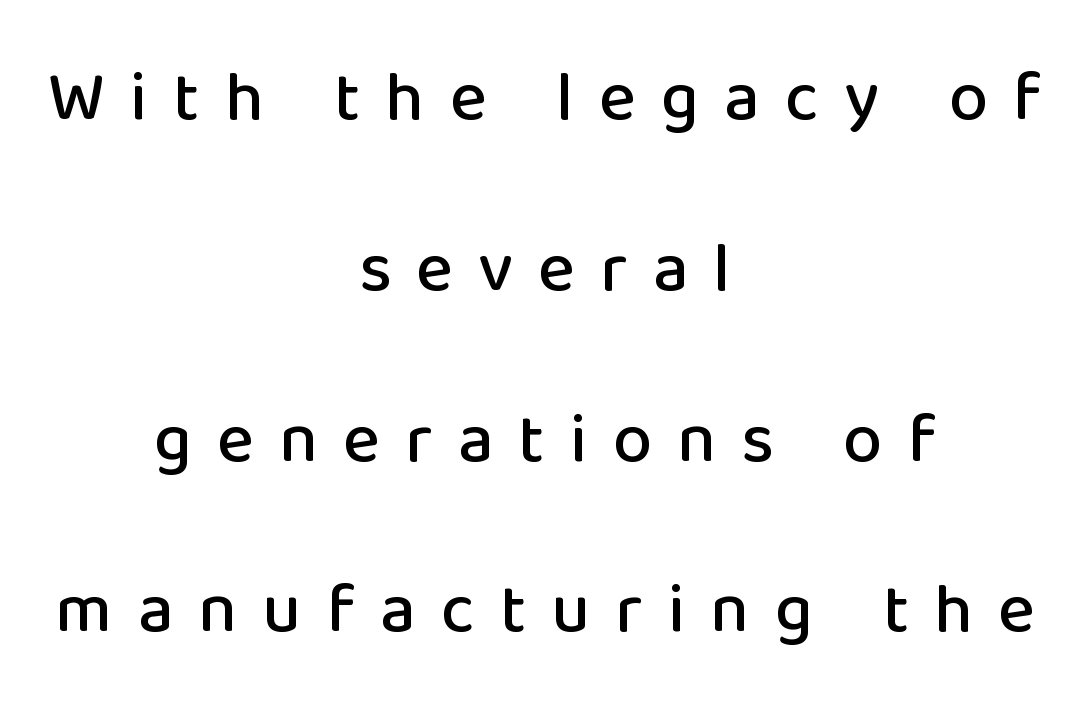
The image shows 70 px sans-serif type, upright; set centered, loose line spacing (2.44x), unusually wide letter spacing (+0.36 em), not underlined; low stroke contrast and a medium x-height.
